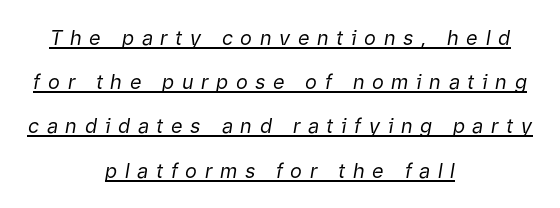
Q: Is the text bold? A: No.
Q: Is the text italic (slanted)? A: Yes, it leans right by about 9 degrees.
Q: Is the text underlined? A: Yes.
Q: How is the paragraph aligned? A: Centered.
Q: Is the spacing between letters normal or unusually wide? A: Unusually wide.
Q: Is the spacing between lines tight, normal or loose? A: Loose.
